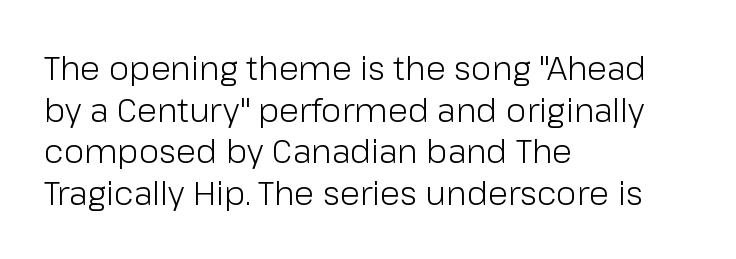
Q: Is the text bold? A: No.
Q: Is the text italic (slanted)? A: No, it is upright.
Q: Is the typeface a serif or a sans-serif typeface? A: Sans-serif.
Q: Is the text underlined? A: No.
Q: How is the paragraph aligned? A: Left-aligned.
Q: Is the spacing between letters normal or unusually wide? A: Normal.
Q: Is the spacing between lines tight, normal or loose? A: Normal.
Q: Width (condensed, normal, or wide)? A: Normal.
Q: Stroke contrast? A: Low.
Q: x-height? A: Medium.
Q: Monospaced? A: No.
